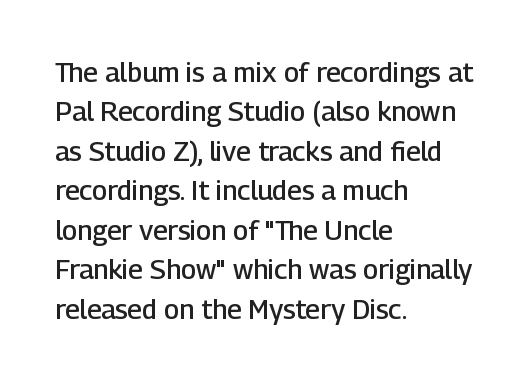
The line texture is even and compact thanks to regular tracking. The vertical gap from one line to the next is medium. It's the straight-up-and-down kind of type. I'd describe the lettering as semibold — firm but not a full bold. Layout note: lines flush left. Words float on clear page, feet unadorned.
